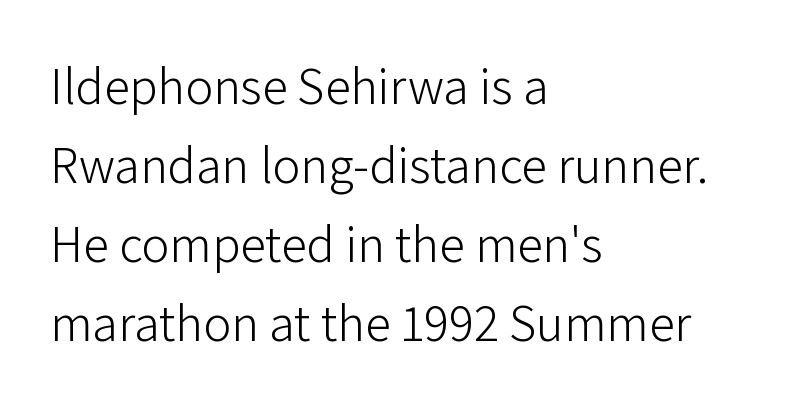
{"serif": "no", "italic": "no", "bold": "no", "weight": "light", "width": "normal", "stroke_contrast": "low", "x_height": "medium", "monospaced": "no", "underline": "no", "align": "left", "line_spacing": "normal", "line_spacing_ratio": 1.52, "letter_spacing": "normal", "letter_spacing_em": 0.0, "glyph_px": 52}
